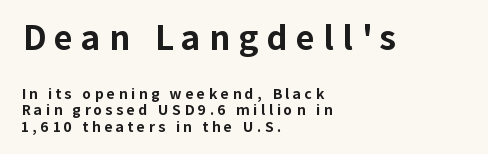
The foot of each line stays bare and open. Compare the two chunks: the upper has the greater cap height. Loose tracking; the words dissolve into strings of separated letters. The letters stand upright; this is a roman face. Each letter's strokes conclude bluntly, with no projecting serifs. The passage shown is typed in a proportional face where columns would drift.
